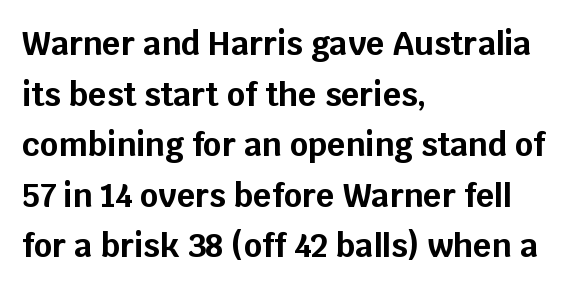
Q: Is the text bold? A: Yes.
Q: Is the text italic (slanted)? A: No, it is upright.
Q: Is the typeface a serif or a sans-serif typeface? A: Sans-serif.
Q: Is the text underlined? A: No.
Q: How is the paragraph aligned? A: Left-aligned.
Q: Is the spacing between letters normal or unusually wide? A: Normal.
Q: Is the spacing between lines tight, normal or loose? A: Normal.
Q: Width (condensed, normal, or wide)? A: Normal.
Q: Stroke contrast? A: Low.
Q: x-height? A: Large.
Q: Monospaced? A: No.
